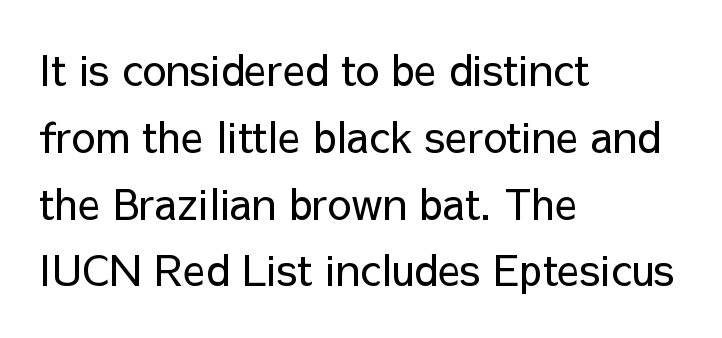
Are there feet on the stems? There aren't — it's a sans. The rendering anchors every line to the left-hand side. Default kerning and tracking; the words read as compact shapes. The baseline area is clear. The face used here is proportionally spaced, like ordinary book or web type.
